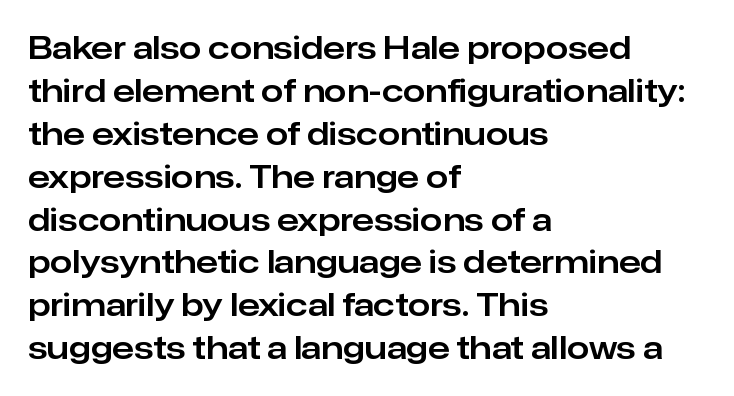
The image shows 32 px sans-serif type, upright; set left-aligned, normal line spacing (1.34x), normal letter spacing, not underlined; low stroke contrast and a medium x-height.
